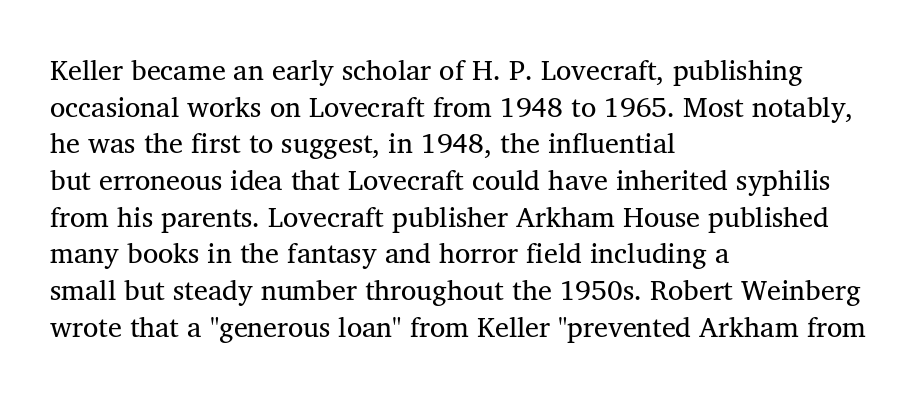
The image shows 28 px serif type, upright; set left-aligned, normal line spacing (1.31x), normal letter spacing, not underlined; medium stroke contrast and a medium x-height.
